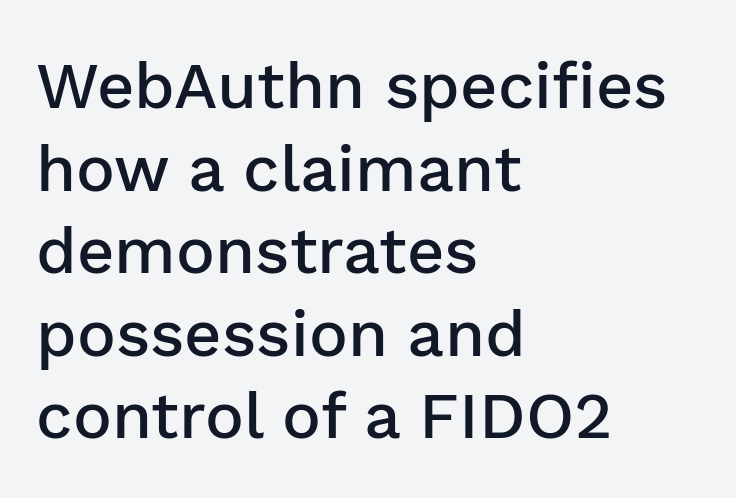
The lines are quadded left. The letters are semibold — heavier than regular but short of a full bold. These lines are rendered in a variable-pitch font. Does the lettering tilt? It doesn't — this is upright. Lines of text with bare space underneath. Baseline-to-baseline distance is the conventional proportion of letter height.
